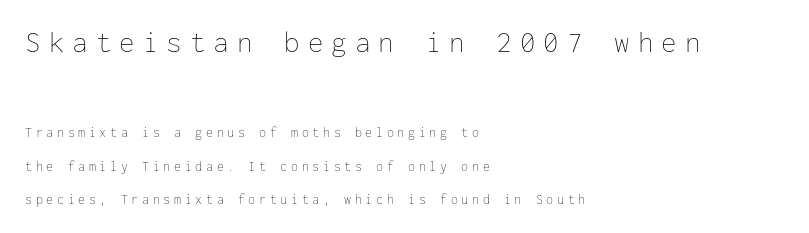
{"italic": "no", "bold": "no", "weight": "thin", "width": "normal", "stroke_contrast": "low", "x_height": "medium", "monospaced": "yes", "underline": "no", "align": "left", "line_spacing": "loose", "line_spacing_ratio": 2.4, "letter_spacing": "wide", "letter_spacing_em": 0.26, "larger_block": "first", "size_ratio": 2.21, "glyph_px": 31}
